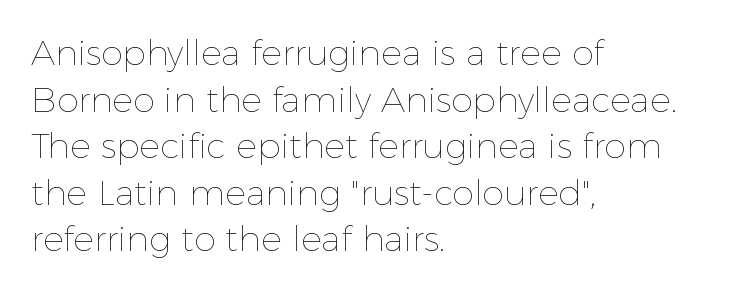
The image shows 35 px thin type, upright; set left-aligned, normal line spacing (1.33x), normal letter spacing, not underlined; a medium x-height.
